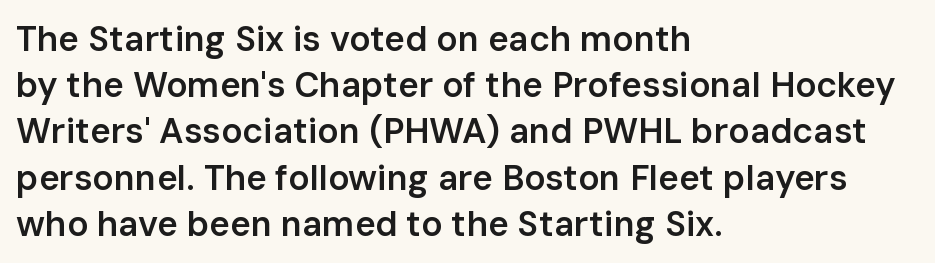
Vertical strokes here are truly vertical. Vertical spacing — default. The glyphs in this specimen are sans serif. The letterforms sit shoulder to shoulder at normal distance.
